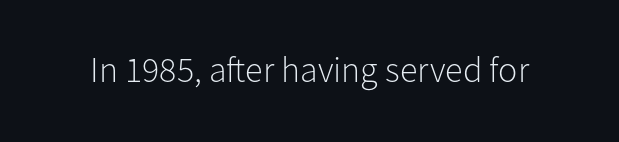
The image shows 36 px light sans-serif type, upright; set normal letter spacing, not underlined; low stroke contrast and a medium x-height.
